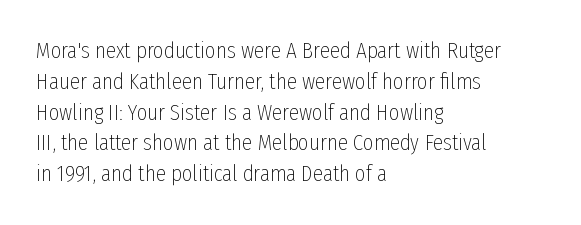
{"italic": "no", "bold": "no", "underline": "no", "align": "left", "line_spacing": "normal", "line_spacing_ratio": 1.34, "letter_spacing": "normal", "letter_spacing_em": 0.0, "glyph_px": 23}
